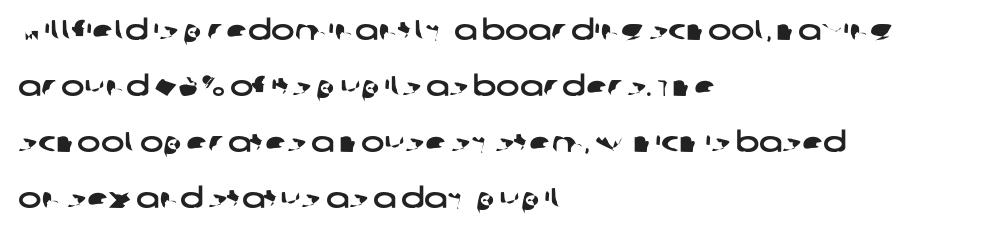
Q: Is the typeface a serif or a sans-serif typeface? A: Sans-serif.
Q: Is the text underlined? A: No.
Q: How is the paragraph aligned? A: Left-aligned.
Q: Is the spacing between letters normal or unusually wide? A: Normal.
Q: Is the spacing between lines tight, normal or loose? A: Loose.
Q: Width (condensed, normal, or wide)? A: Wide.
Q: Stroke contrast? A: Low.
Q: x-height? A: Large.
Q: Monospaced? A: No.
